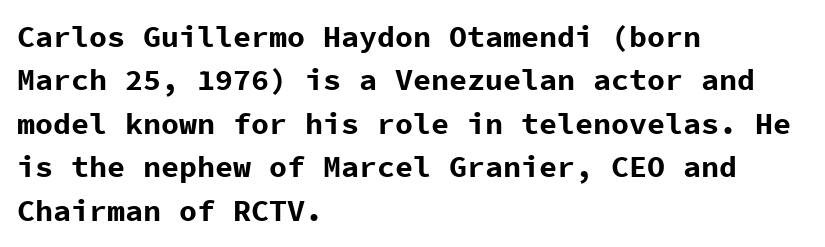
{"serif": "no", "italic": "no", "bold": "yes", "weight": "bold", "width": "normal", "stroke_contrast": "low", "x_height": "medium", "monospaced": "yes", "underline": "no", "align": "left", "line_spacing": "normal", "line_spacing_ratio": 1.45, "letter_spacing": "normal", "letter_spacing_em": 0.0, "glyph_px": 30}
